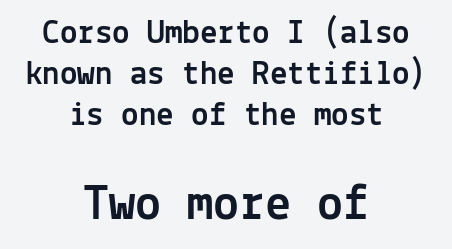
Q: Is the text italic (slanted)? A: No, it is upright.
Q: Is the typeface a serif or a sans-serif typeface? A: Sans-serif.
Q: Is the text underlined? A: No.
Q: How is the paragraph aligned? A: Centered.
Q: Is the spacing between letters normal or unusually wide? A: Normal.
Q: Which block of text is set in a larger size, the first (top) or the second (bottom)? A: The second (bottom) one.
Q: Width (condensed, normal, or wide)? A: Normal.
Q: x-height? A: Medium.
Q: Monospaced? A: Yes.
